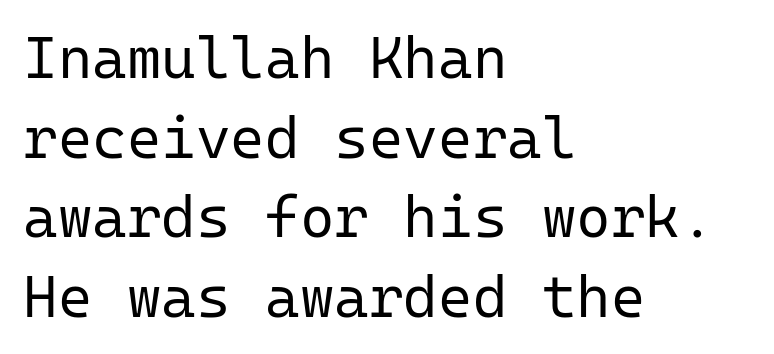
The lettering stays uniformly vertical, giving the passage a roman look. I'd call this a sans setting — the letters go barefoot. The area under the type is left untouched. This sample keeps an unexceptional amount of space between lines.
